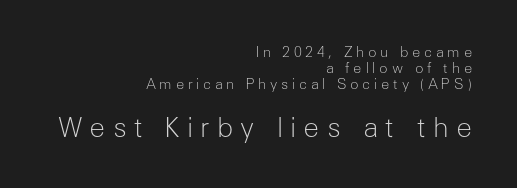
The letterforms stand isolated, each surrounded by extra space. Cramped leading. This rendering features lettering with no underline. This sample uses an upright cut, with every glyph sitting square on the baseline. Reading top to bottom, the characters get bigger at the block break.
